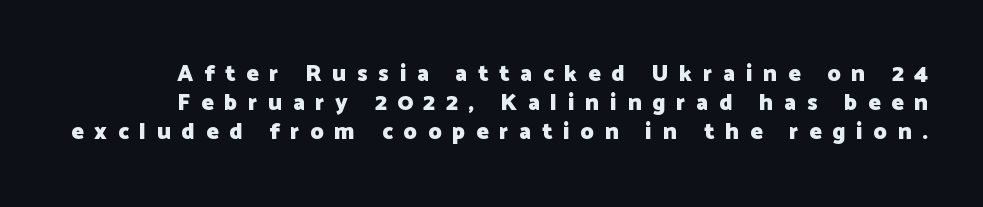
The image shows 23 px bold type, upright; set normal line spacing (1.26x), unusually wide letter spacing (+0.47 em), not underlined.
